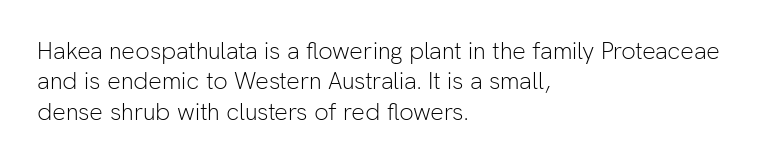
{"italic": "no", "bold": "no", "underline": "no", "align": "left", "line_spacing": "normal", "line_spacing_ratio": 1.27, "letter_spacing": "normal", "letter_spacing_em": 0.0, "glyph_px": 24}
